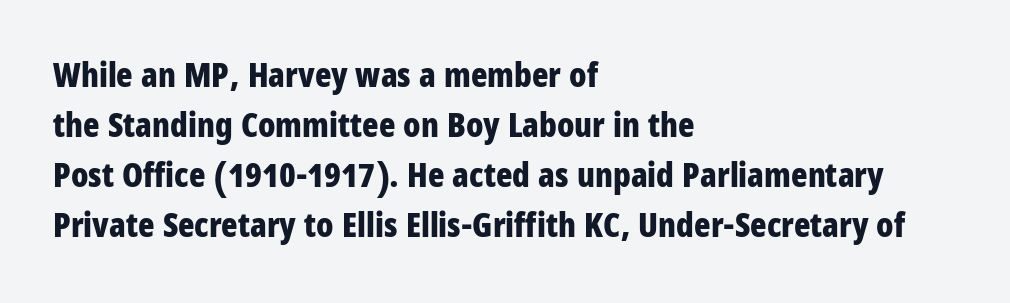
The image shows 34 px bold, condensed sans-serif type, upright; set left-aligned, normal line spacing (1.47x), normal letter spacing, not underlined; low stroke contrast and a large x-height.
